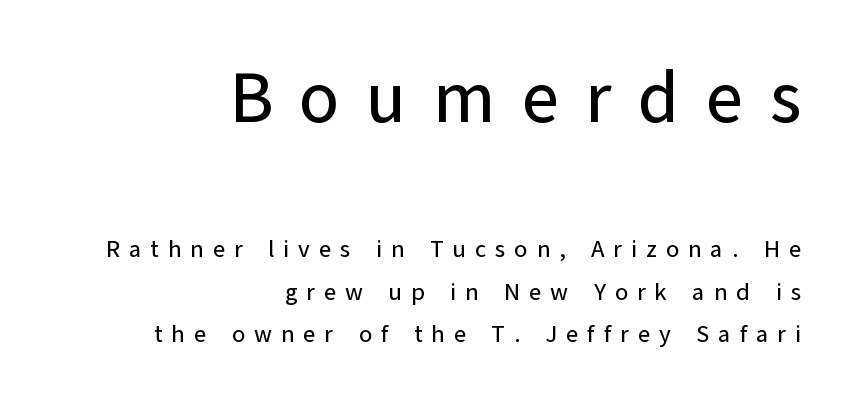
Q: Is the text italic (slanted)? A: No, it is upright.
Q: Is the typeface a serif or a sans-serif typeface? A: Sans-serif.
Q: Is the text underlined? A: No.
Q: How is the paragraph aligned? A: Right-aligned.
Q: Is the spacing between letters normal or unusually wide? A: Unusually wide.
Q: Which block of text is set in a larger size, the first (top) or the second (bottom)? A: The first (top) one.
Q: Width (condensed, normal, or wide)? A: Normal.
Q: Stroke contrast? A: Low.
Q: x-height? A: Medium.
Q: Monospaced? A: No.
